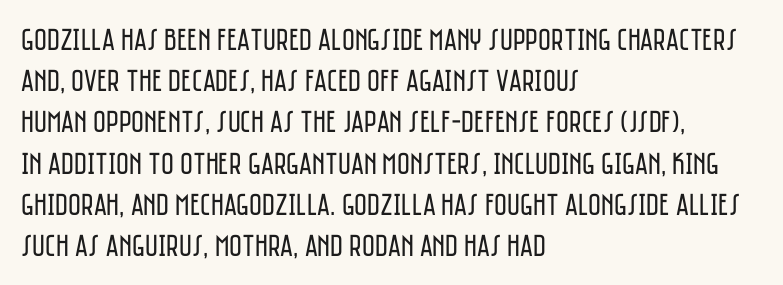
If you drew a ruler down the left edge, every line would touch it. Observe the ordinary spacing: letters are neighbours, not strangers. Looks like regular typesetting: each glyph gets only the width it needs. Has an underline been added? It has not. Stem width sits at or under what a default text font uses. Nope, not italic — everything's standing straight.
